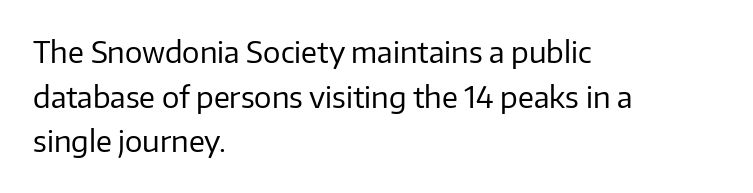
The image shows 29 px regular-weight sans-serif type, upright; set left-aligned, normal line spacing (1.54x), normal letter spacing, not underlined; low stroke contrast and a medium x-height.
